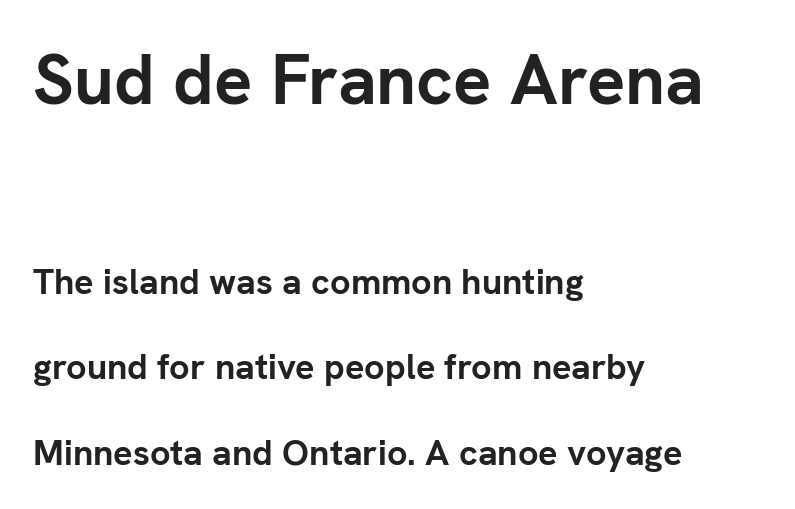
{"serif": "no", "italic": "no", "bold": "yes", "weight": "semibold", "width": "normal", "stroke_contrast": "low", "x_height": "medium", "monospaced": "no", "underline": "no", "align": "left", "line_spacing": "loose", "line_spacing_ratio": 2.37, "letter_spacing": "normal", "letter_spacing_em": 0.0, "larger_block": "first", "size_ratio": 1.97, "glyph_px": 71}
